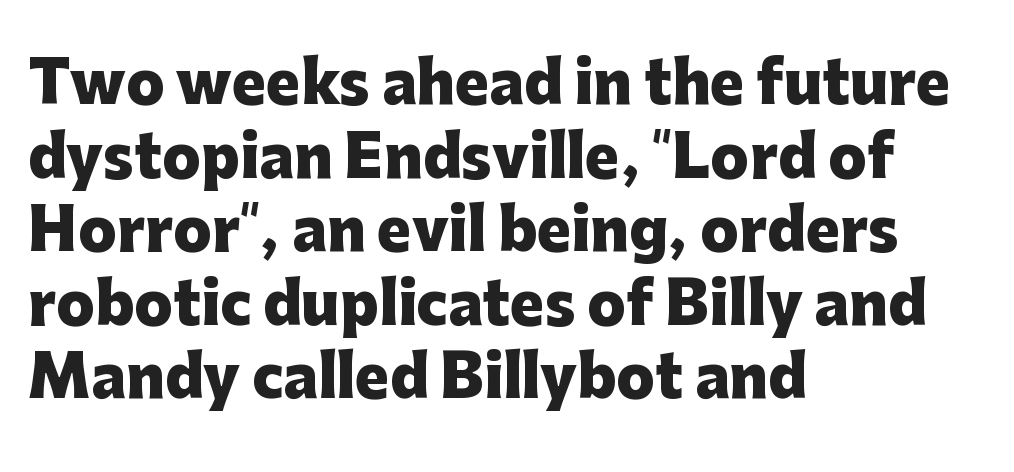
The image shows 57 px heavy sans-serif type, upright; set left-aligned, normal line spacing (1.29x), normal letter spacing, not underlined; low stroke contrast and a medium x-height.
